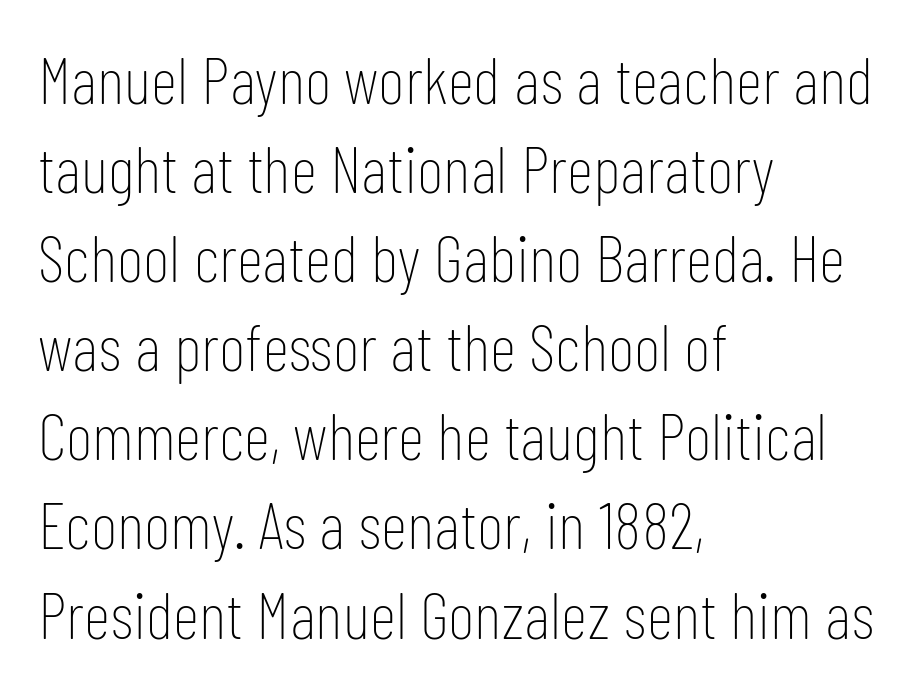
{"serif": "no", "italic": "no", "bold": "no", "weight": "thin", "width": "condensed", "stroke_contrast": "low", "x_height": "medium", "monospaced": "no", "underline": "no", "align": "left", "line_spacing": "normal", "line_spacing_ratio": 1.35, "letter_spacing": "normal", "letter_spacing_em": 0.0, "glyph_px": 66}
